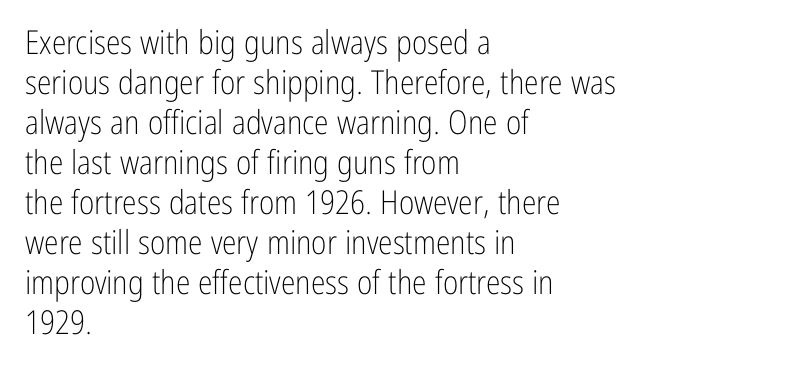
Grotesque or geometric, the face here clearly has no serifs. One-word summary of the alignment: left. The letters stand straight up with perfectly vertical stems. A typesetter would call this proportional, since set widths differ per character. The passage shown is not underscored anywhere.
